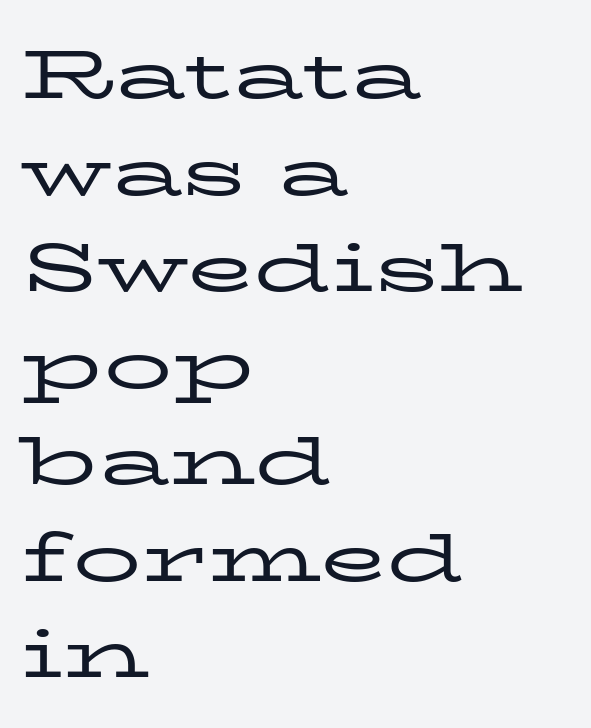
Q: Is the text bold? A: No.
Q: Is the text italic (slanted)? A: No, it is upright.
Q: Is the typeface a serif or a sans-serif typeface? A: Serif.
Q: Is the text underlined? A: No.
Q: How is the paragraph aligned? A: Left-aligned.
Q: Is the spacing between letters normal or unusually wide? A: Normal.
Q: Is the spacing between lines tight, normal or loose? A: Normal.
Q: Width (condensed, normal, or wide)? A: Wide.
Q: Stroke contrast? A: Low.
Q: x-height? A: Medium.
Q: Monospaced? A: No.
